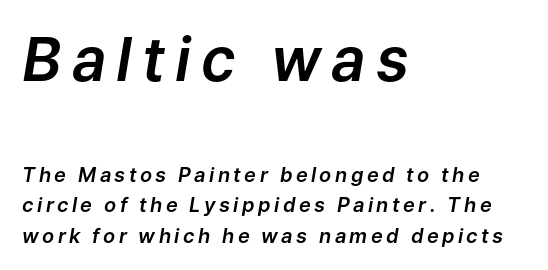
{"italic": "yes", "lean": "right", "slant_degrees": 9, "width": "normal", "stroke_contrast": "low", "x_height": "medium", "monospaced": "no", "underline": "no", "align": "left", "line_spacing": "normal", "line_spacing_ratio": 1.53, "larger_block": "first", "size_ratio": 3.0, "glyph_px": 60}
